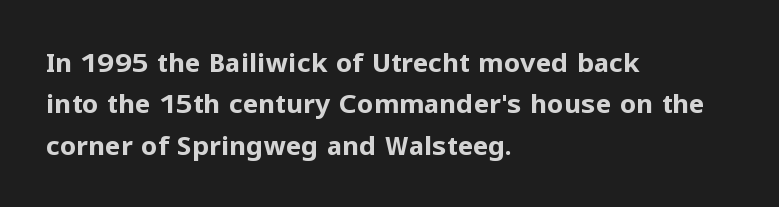
Descenders are the only things crossing below the line. Honestly, the row spacing looks completely unremarkable. The font is running at its bold setting. Inter-character spacing is left at the font's built-in metrics. Vertical strokes here are truly vertical.
